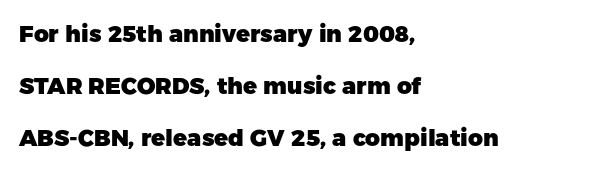
Here the glyphs are tracked normally, forming tight word shapes. Clear beneath every line of the passage. Heft: maximum for text — a bold. You could fit nearly another row in the gap between these rows. Compared with a centered layout, this one pins lines to the left instead. The letters stand straight up with perfectly vertical stems.
